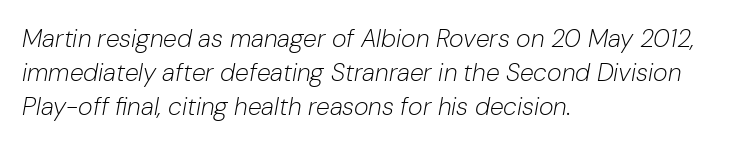
Q: Is the text bold? A: No.
Q: Is the text italic (slanted)? A: Yes, it leans right by about 10 degrees.
Q: Is the text underlined? A: No.
Q: How is the paragraph aligned? A: Left-aligned.
Q: Is the spacing between letters normal or unusually wide? A: Normal.
Q: Is the spacing between lines tight, normal or loose? A: Normal.
